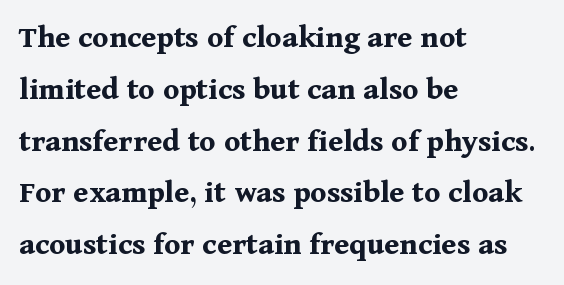
Q: Is the text bold? A: Yes.
Q: Is the text italic (slanted)? A: No, it is upright.
Q: Is the typeface a serif or a sans-serif typeface? A: Serif.
Q: Is the text underlined? A: No.
Q: How is the paragraph aligned? A: Left-aligned.
Q: Is the spacing between letters normal or unusually wide? A: Normal.
Q: Is the spacing between lines tight, normal or loose? A: Normal.
Q: Width (condensed, normal, or wide)? A: Normal.
Q: Stroke contrast? A: Medium.
Q: x-height? A: Medium.
Q: Monospaced? A: No.
